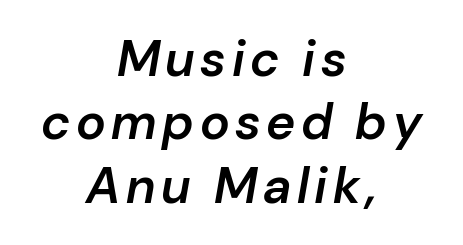
The gap between lines stays unmarked. The letters are slanted; this is an italic face. These lines are rendered in a variable-pitch font. These lines stack symmetrically, like a column narrowing and widening about its center. Weight check: semibold — heavier than regular, not quite bold. Honestly, the row spacing looks completely unremarkable.
